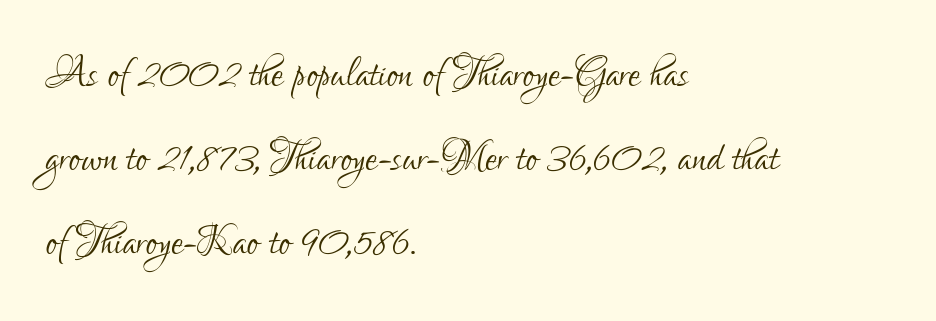
Q: Is the text bold? A: No.
Q: Is the text italic (slanted)? A: Yes.
Q: Is the typeface a serif or a sans-serif typeface? A: Sans-serif.
Q: Is the text underlined? A: No.
Q: How is the paragraph aligned? A: Left-aligned.
Q: Is the spacing between letters normal or unusually wide? A: Normal.
Q: Is the spacing between lines tight, normal or loose? A: Normal.
Q: Width (condensed, normal, or wide)? A: Condensed.
Q: Stroke contrast? A: Low.
Q: x-height? A: Small.
Q: Monospaced? A: No.
